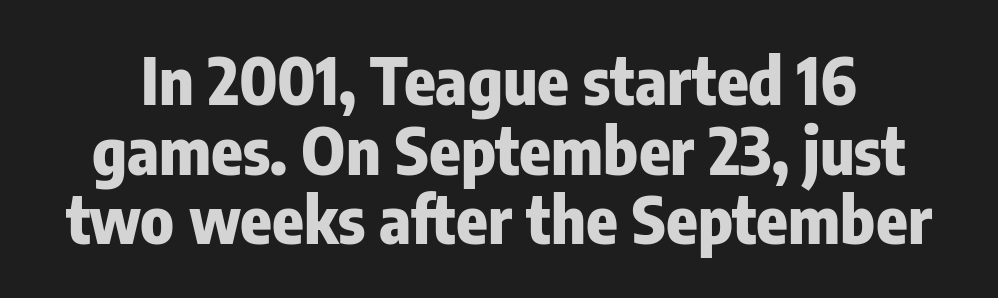
{"serif": "no", "italic": "no", "bold": "yes", "weight": "heavy", "width": "condensed", "stroke_contrast": "low", "x_height": "medium", "monospaced": "no", "underline": "no", "line_spacing": "tight", "line_spacing_ratio": 1.07, "letter_spacing": "normal", "letter_spacing_em": 0.0, "glyph_px": 65}
